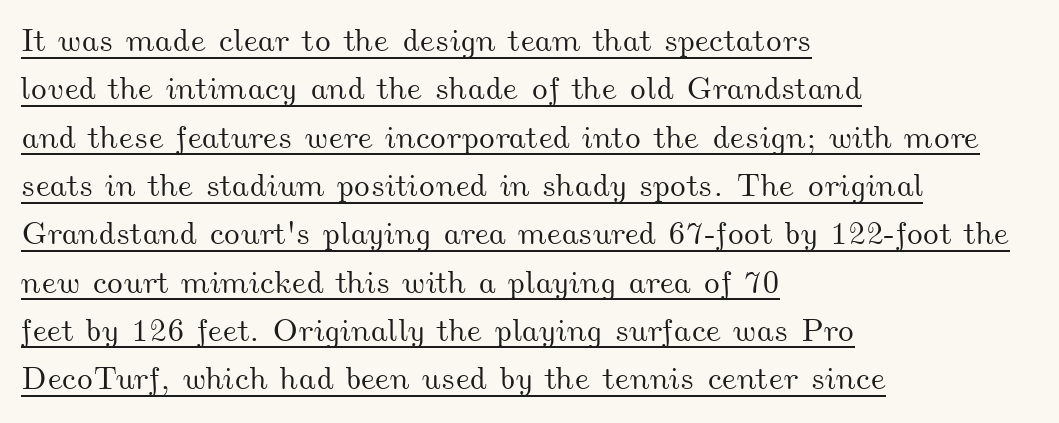
Q: Is the text underlined? A: Yes.
Q: How is the paragraph aligned? A: Left-aligned.
Q: Is the spacing between letters normal or unusually wide? A: Normal.
Q: Is the spacing between lines tight, normal or loose? A: Normal.
Q: Width (condensed, normal, or wide)? A: Wide.
Q: Stroke contrast? A: Medium.
Q: x-height? A: Small.
Q: Monospaced? A: No.
